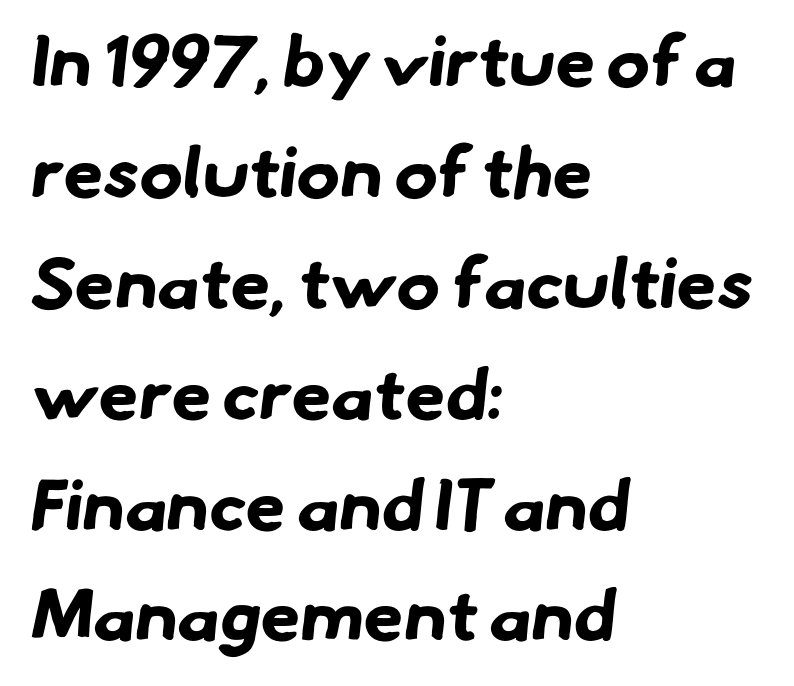
The image shows 72 px bold sans-serif type; set left-aligned, normal line spacing (1.54x), normal letter spacing, not underlined; low stroke contrast and a small x-height.
